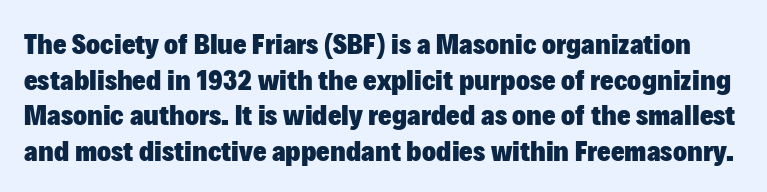
Q: Is the text bold? A: Yes.
Q: Is the text italic (slanted)? A: No, it is upright.
Q: Is the typeface a serif or a sans-serif typeface? A: Sans-serif.
Q: Is the text underlined? A: No.
Q: Is the spacing between letters normal or unusually wide? A: Normal.
Q: Width (condensed, normal, or wide)? A: Normal.
Q: Stroke contrast? A: Low.
Q: x-height? A: Medium.
Q: Monospaced? A: No.
